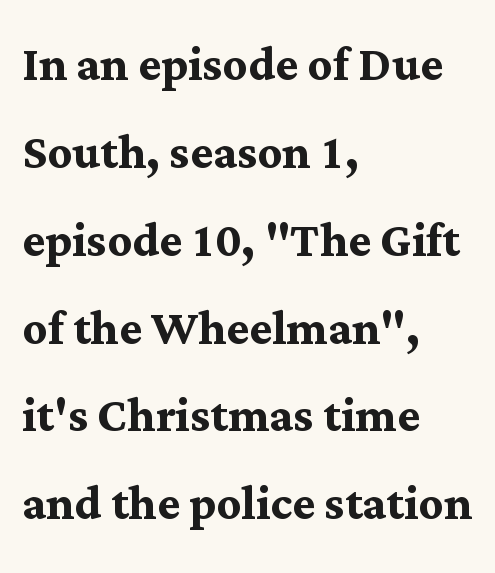
The image shows 61 px semibold serif type, upright; set left-aligned, normal line spacing (1.44x), normal letter spacing, not underlined; medium stroke contrast and a medium x-height.
